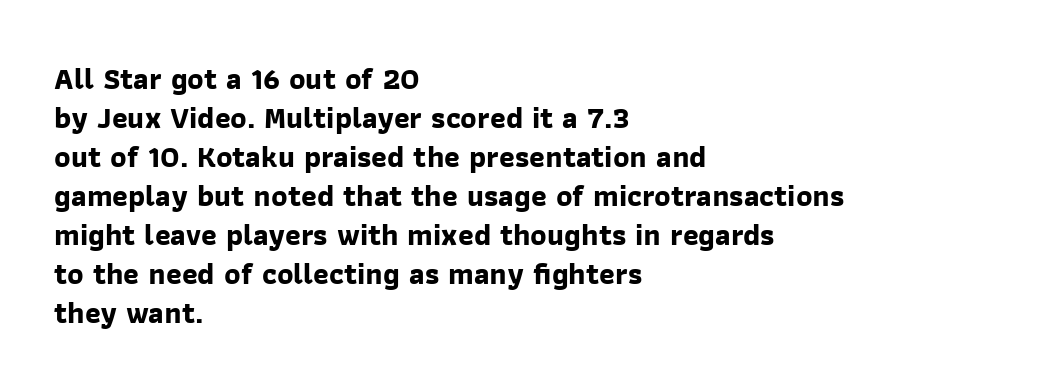
Letterform terminals end flat and unadorned throughout the passage. What weight is shown? A full bold with thick strokes. Descender tails drop into unmarked territory. The typesetter chose a ragged-right arrangement here. The letterforms sit shoulder to shoulder at normal distance.
